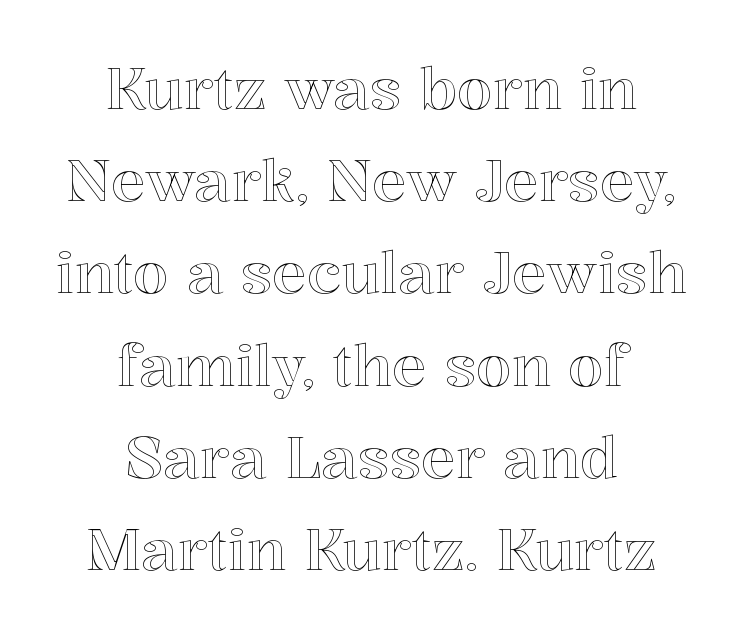
This rendering features lettering with no underline. Horizontal bands of white between lines are of average thickness. This is roman type, the default non-slanted kind. Looks like regular typesetting: each glyph gets only the width it needs. Teacher's note: observe the equal gaps on both sides — that is centered alignment.
